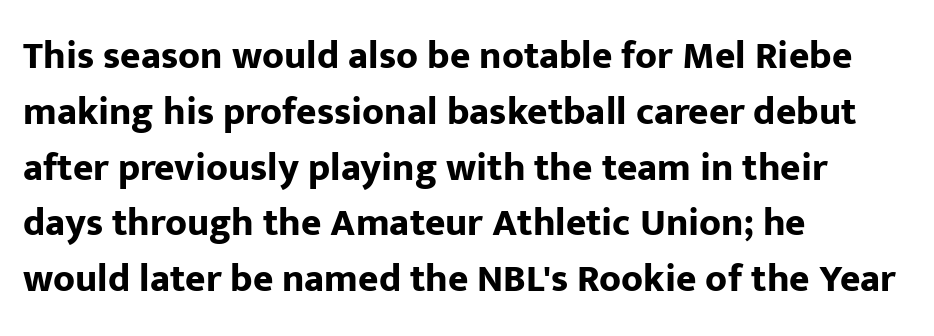
{"serif": "no", "italic": "no", "bold": "yes", "weight": "bold", "width": "normal", "stroke_contrast": "low", "x_height": "medium", "monospaced": "no", "underline": "no", "align": "left", "line_spacing": "normal", "line_spacing_ratio": 1.43, "letter_spacing": "normal", "letter_spacing_em": 0.0, "glyph_px": 39}
